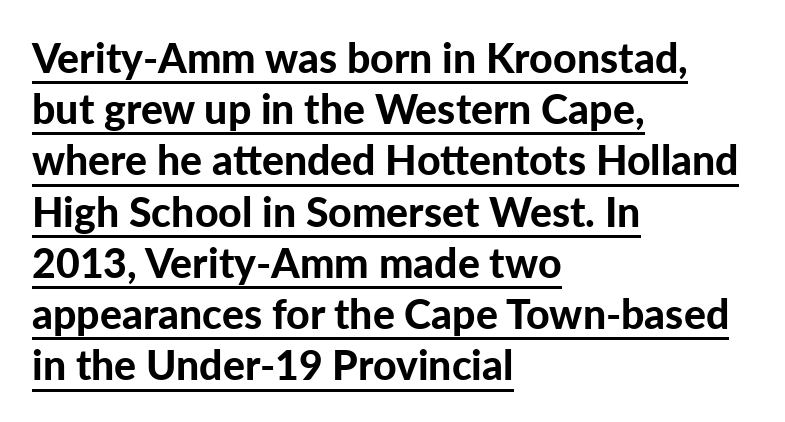
The image shows 41 px bold sans-serif type, upright; set left-aligned, normal line spacing (1.25x), normal letter spacing, underlined; low stroke contrast and a medium x-height.
